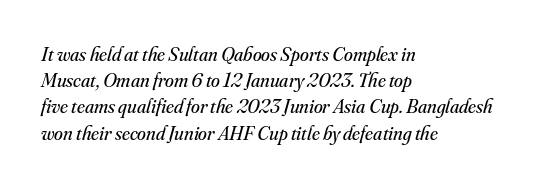
{"italic": "yes", "lean": "right", "slant_degrees": 16, "bold": "no", "underline": "no", "align": "left", "line_spacing": "normal", "line_spacing_ratio": 1.31, "letter_spacing": "normal", "letter_spacing_em": 0.0, "glyph_px": 20}
